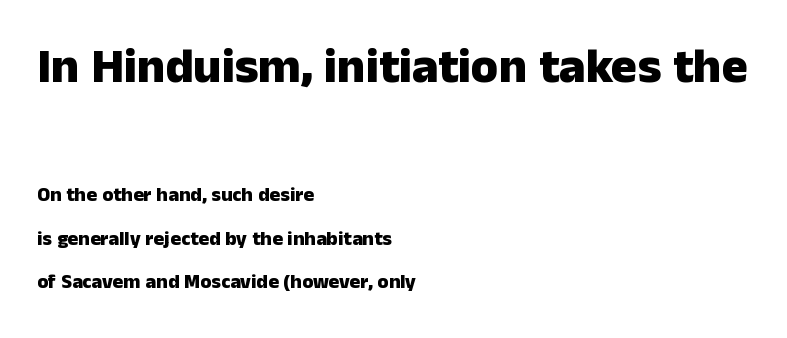
{"serif": "no", "italic": "no", "bold": "yes", "weight": "heavy", "width": "normal", "stroke_contrast": "low", "x_height": "medium", "monospaced": "no", "underline": "no", "align": "left", "line_spacing": "loose", "line_spacing_ratio": 2.18, "letter_spacing": "normal", "letter_spacing_em": 0.0, "larger_block": "first", "size_ratio": 2.45, "glyph_px": 49}
